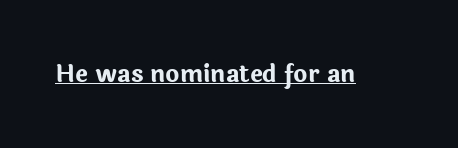
The image shows 24 px bold type, upright; set normal letter spacing, underlined.
